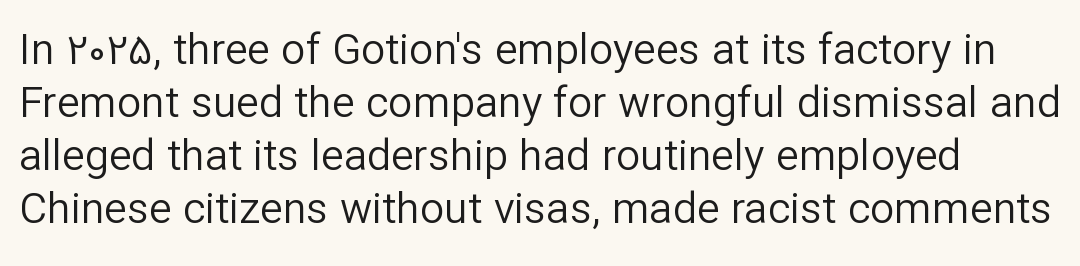
Q: Is the text bold? A: No.
Q: Is the text italic (slanted)? A: No, it is upright.
Q: Is the typeface a serif or a sans-serif typeface? A: Sans-serif.
Q: Is the text underlined? A: No.
Q: Is the spacing between letters normal or unusually wide? A: Normal.
Q: Width (condensed, normal, or wide)? A: Normal.
Q: Stroke contrast? A: Low.
Q: x-height? A: Medium.
Q: Monospaced? A: No.
